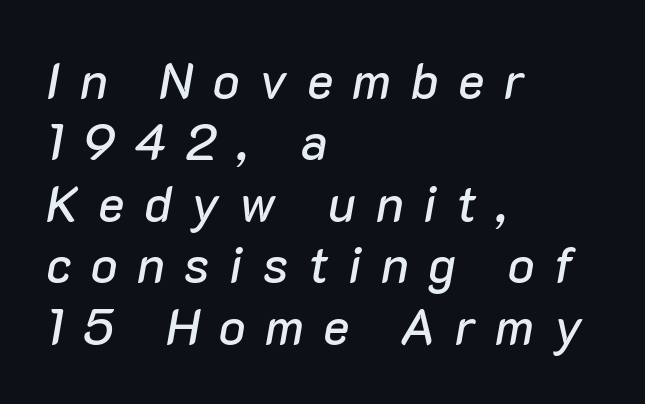
Q: Is the text italic (slanted)? A: Yes, it leans right by about 10 degrees.
Q: Is the text underlined? A: No.
Q: How is the paragraph aligned? A: Left-aligned.
Q: Is the spacing between letters normal or unusually wide? A: Unusually wide.
Q: Width (condensed, normal, or wide)? A: Normal.
Q: Stroke contrast? A: Low.
Q: x-height? A: Medium.
Q: Monospaced? A: No.
